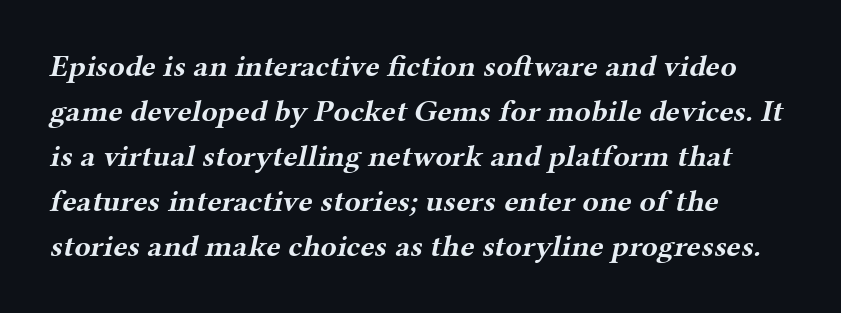
Rule under the text: the space is simply empty. Proportional: the letters do not fall into vertical columns. One glance says typical: line gaps are just what's usual. Inter-character spacing is left at the font's built-in metrics. Emphasis by weight is at full strength: bold. You can tell from the footed stems that serif type was used.
